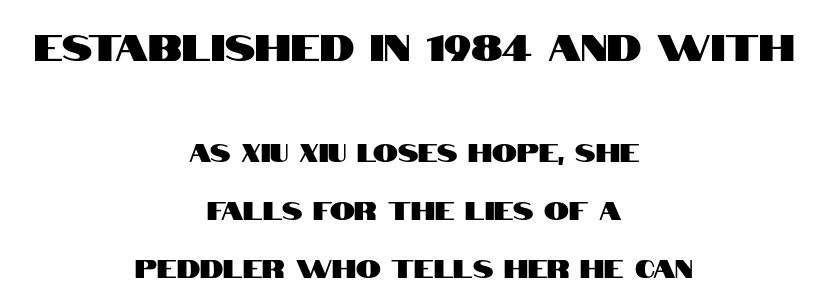
The space directly below the letters is spotless. This sample has the flowing, uneven cadence of proportional lettering. Notice the wide empty band between every row — that's loose leading. Notice how the stems are strictly vertical — no italics here. You can tell from the bare stems that sans-serif type was used. Typesetter's note — upper block bumped up in size, lower block left smaller.
